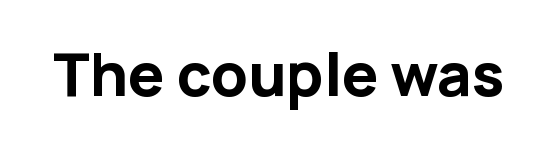
Does extra space separate the letters? No, they use regular spacing. Are there feet on the stems? There aren't — it's a sans. Here the designer chose a conventional face with non-uniform glyph widths. Letters rest on an invisible, unmarked baseline. The letters stand upright; this is a roman face.
